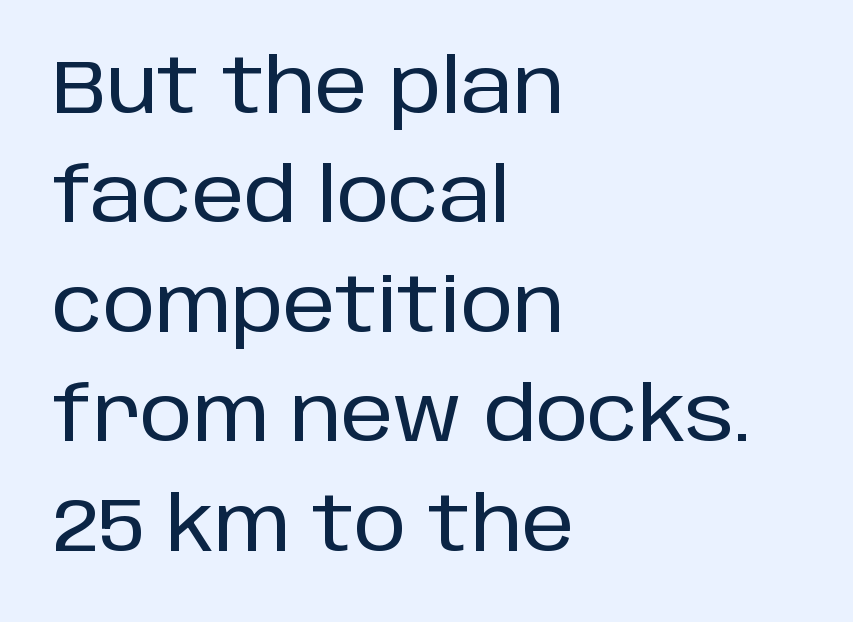
The image shows 75 px sans-serif type, upright; set left-aligned, normal line spacing (1.46x), normal letter spacing, not underlined; low stroke contrast and a large x-height.
